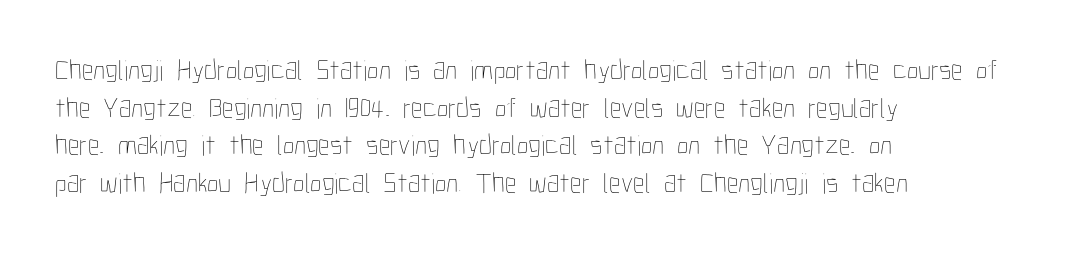
{"italic": "no", "bold": "no", "weight": "thin", "width": "condensed", "stroke_contrast": "low", "x_height": "medium", "monospaced": "no", "underline": "no", "align": "left", "line_spacing": "normal", "line_spacing_ratio": 1.3, "letter_spacing": "normal", "letter_spacing_em": 0.0, "glyph_px": 29}
